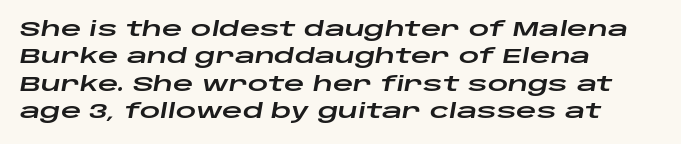
Each row of text sits above clean, open space. Regular leading. Notice how the passage keeps a crisp vertical edge on the left only. Every character sits at an angle, as italics do.
